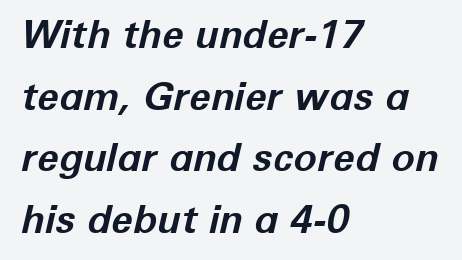
Q: Is the text bold? A: Yes.
Q: Is the text italic (slanted)? A: Yes, it leans right by about 12 degrees.
Q: Is the text underlined? A: No.
Q: How is the paragraph aligned? A: Left-aligned.
Q: Is the spacing between letters normal or unusually wide? A: Normal.
Q: Is the spacing between lines tight, normal or loose? A: Normal.
Q: Width (condensed, normal, or wide)? A: Normal.
Q: Stroke contrast? A: Low.
Q: x-height? A: Medium.
Q: Monospaced? A: No.
